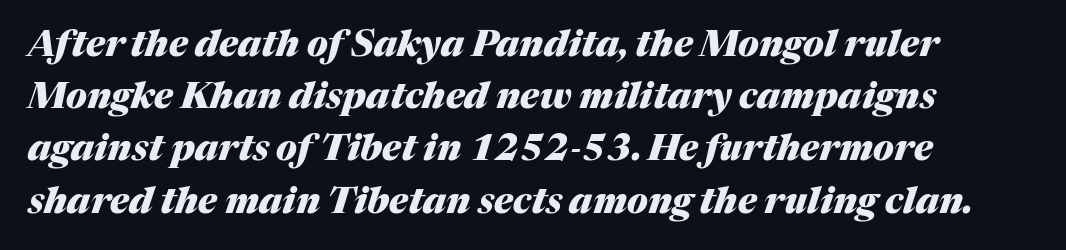
Q: Is the text bold? A: Yes.
Q: Is the text italic (slanted)? A: Yes, it leans right by about 17 degrees.
Q: Is the text underlined? A: No.
Q: How is the paragraph aligned? A: Left-aligned.
Q: Is the spacing between letters normal or unusually wide? A: Normal.
Q: Is the spacing between lines tight, normal or loose? A: Normal.
Q: Width (condensed, normal, or wide)? A: Normal.
Q: Stroke contrast? A: Medium.
Q: x-height? A: Medium.
Q: Monospaced? A: No.
